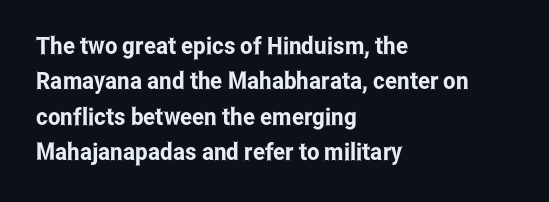
The image shows 24 px text type, upright; set left-aligned, normal line spacing (1.47x), normal letter spacing, not underlined.
